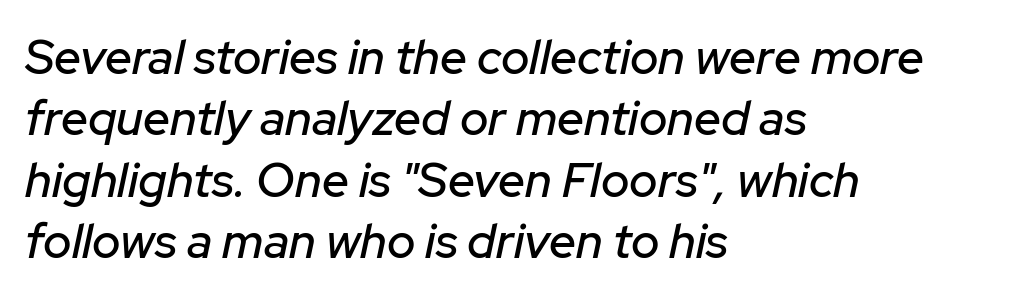
One-word summary of the alignment: left. Looks like regular typesetting: each glyph gets only the width it needs. A normal amount of white space separates one row of letters from the next. How are the letters spaced? Ordinarily, with no added tracking. A clean baseline with only descenders dipping below it. Yep, that's italic — everything's leaning.
